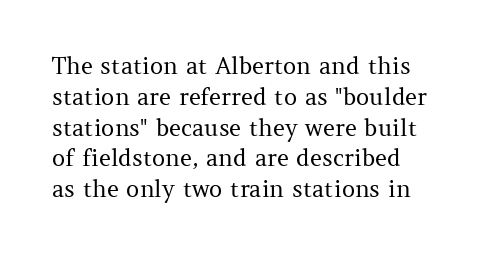
Q: Is the text bold? A: No.
Q: Is the text italic (slanted)? A: No, it is upright.
Q: Is the text underlined? A: No.
Q: Is the spacing between letters normal or unusually wide? A: Normal.
Q: Is the spacing between lines tight, normal or loose? A: Normal.
